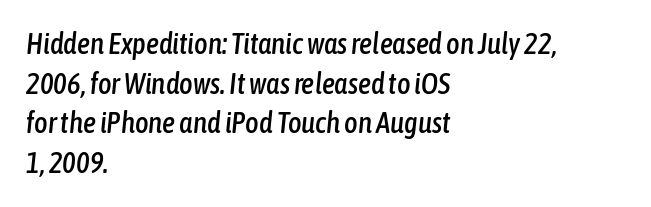
{"italic": "yes", "lean": "right", "slant_degrees": 6, "width": "condensed", "stroke_contrast": "low", "x_height": "medium", "monospaced": "no", "underline": "no", "align": "left", "line_spacing": "normal", "line_spacing_ratio": 1.37, "letter_spacing": "normal", "letter_spacing_em": 0.0, "glyph_px": 29}
